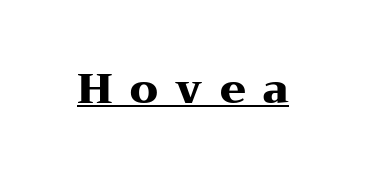
Q: Is the text bold? A: Yes.
Q: Is the text italic (slanted)? A: No, it is upright.
Q: Is the typeface a serif or a sans-serif typeface? A: Serif.
Q: Is the text underlined? A: Yes.
Q: Is the spacing between letters normal or unusually wide? A: Unusually wide.
Q: Width (condensed, normal, or wide)? A: Wide.
Q: Stroke contrast? A: Medium.
Q: x-height? A: Medium.
Q: Monospaced? A: No.
